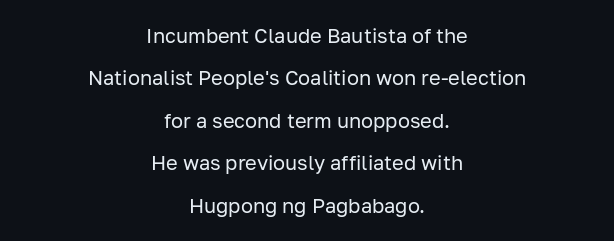
The image shows 20 px text type, upright; set centered, loose line spacing (2.12x), normal letter spacing, not underlined.
